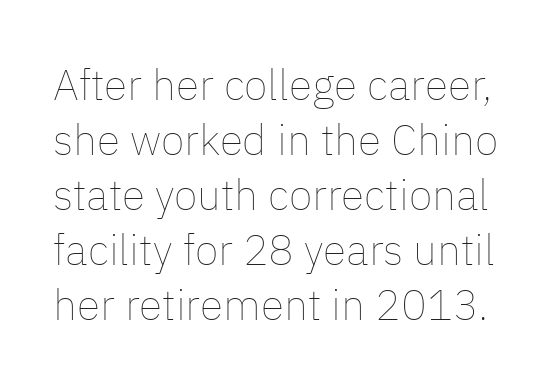
{"italic": "no", "bold": "no", "weight": "thin", "width": "normal", "stroke_contrast": "low", "x_height": "medium", "monospaced": "no", "underline": "no", "line_spacing": "normal", "line_spacing_ratio": 1.28, "letter_spacing": "normal", "letter_spacing_em": 0.0, "glyph_px": 43}
